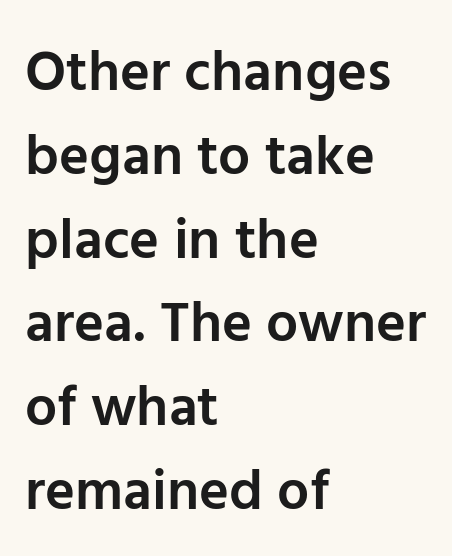
Q: Is the text bold? A: Semi-bold.
Q: Is the text italic (slanted)? A: No, it is upright.
Q: Is the typeface a serif or a sans-serif typeface? A: Sans-serif.
Q: Is the text underlined? A: No.
Q: How is the paragraph aligned? A: Left-aligned.
Q: Is the spacing between letters normal or unusually wide? A: Normal.
Q: Is the spacing between lines tight, normal or loose? A: Normal.
Q: Width (condensed, normal, or wide)? A: Normal.
Q: Stroke contrast? A: Low.
Q: x-height? A: Medium.
Q: Monospaced? A: No.
